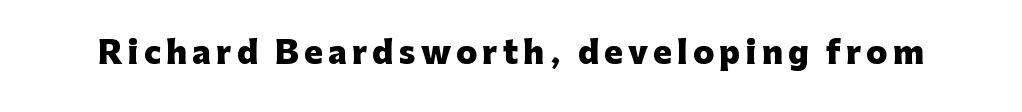
Rule under the text: the space is simply empty. Unlike italic type, these characters show no tilt at all. Strokes here are thick enough to call this a true bold. Do the characters align in a grid? No, the font is proportional.
